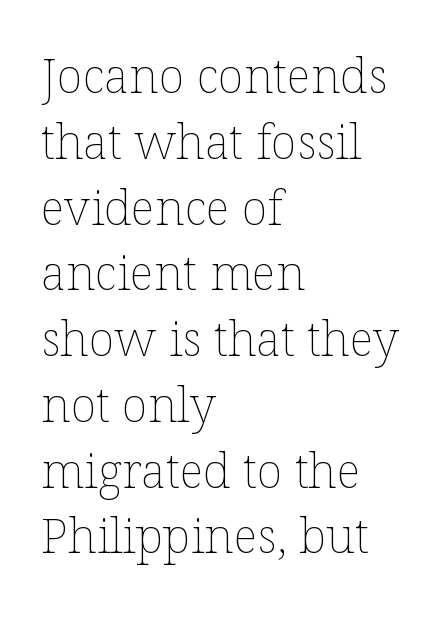
Q: Is the text bold? A: No.
Q: Is the text italic (slanted)? A: No, it is upright.
Q: Is the text underlined? A: No.
Q: How is the paragraph aligned? A: Left-aligned.
Q: Is the spacing between letters normal or unusually wide? A: Normal.
Q: Is the spacing between lines tight, normal or loose? A: Normal.
Q: Width (condensed, normal, or wide)? A: Normal.
Q: Stroke contrast? A: Low.
Q: x-height? A: Medium.
Q: Monospaced? A: No.
